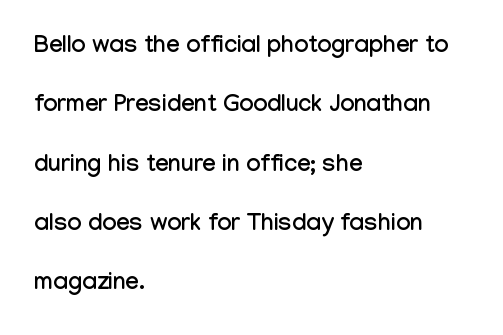
{"italic": "no", "underline": "no", "align": "left", "line_spacing": "loose", "line_spacing_ratio": 2.47, "letter_spacing": "normal", "letter_spacing_em": 0.0, "glyph_px": 24}
